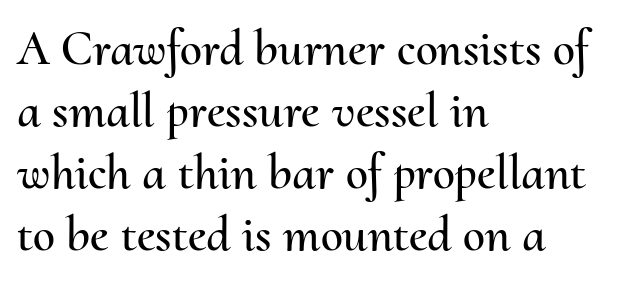
Think of a printed novel: that variable character pitch is what you see here. No extra tracking has been applied to these lines. In CSS terms this would be text-align: left. The passage shown is not underscored anywhere. In terms of posture, this sample is upright.
